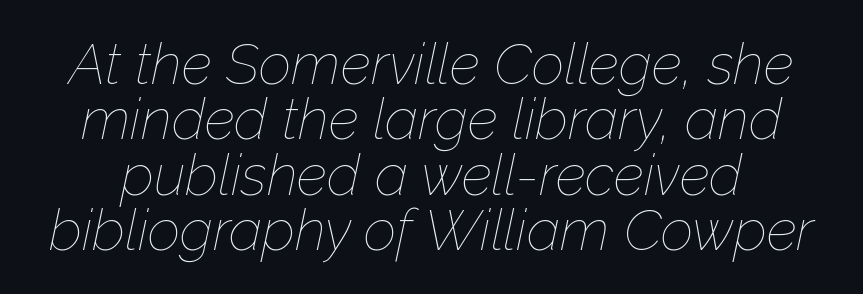
The glyphs are unaccompanied by any horizontal stroke below them. The face used here is proportionally spaced, like ordinary book or web type. Weight: not bold — regular or lighter. The tracking reads as untouched default to a designer's eye. The letters are slanted; this is an italic face. The space between consecutive lines is stingy.
